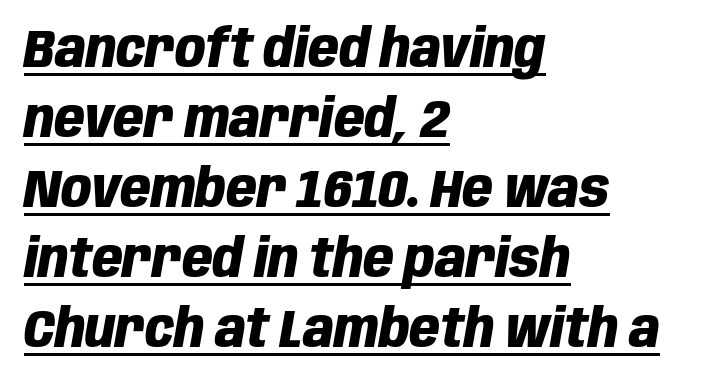
Alignment: flush left. Quick note: interline space is typical. Strokes here are thick enough to call this a true bold. The face used here is proportionally spaced, like ordinary book or web type. Tracking here is standard; glyphs follow each other at the usual distance. The face used here appears with an underline applied.
